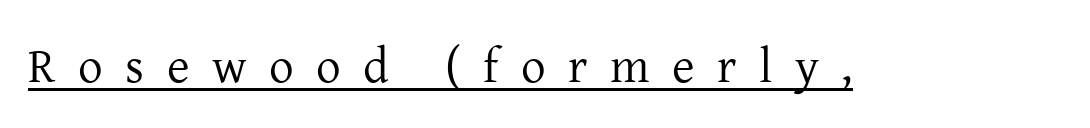
Q: Is the text bold? A: No.
Q: Is the text italic (slanted)? A: No, it is upright.
Q: Is the typeface a serif or a sans-serif typeface? A: Serif.
Q: Is the text underlined? A: Yes.
Q: Is the spacing between letters normal or unusually wide? A: Unusually wide.
Q: Width (condensed, normal, or wide)? A: Normal.
Q: Stroke contrast? A: Low.
Q: x-height? A: Medium.
Q: Monospaced? A: No.
